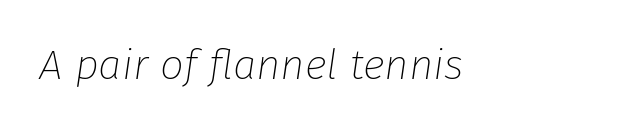
Q: Is the text bold? A: No.
Q: Is the text italic (slanted)? A: Yes, it leans right by about 8 degrees.
Q: Is the text underlined? A: No.
Q: Is the spacing between letters normal or unusually wide? A: Normal.
Q: Width (condensed, normal, or wide)? A: Normal.
Q: Stroke contrast? A: Low.
Q: x-height? A: Medium.
Q: Monospaced? A: No.
